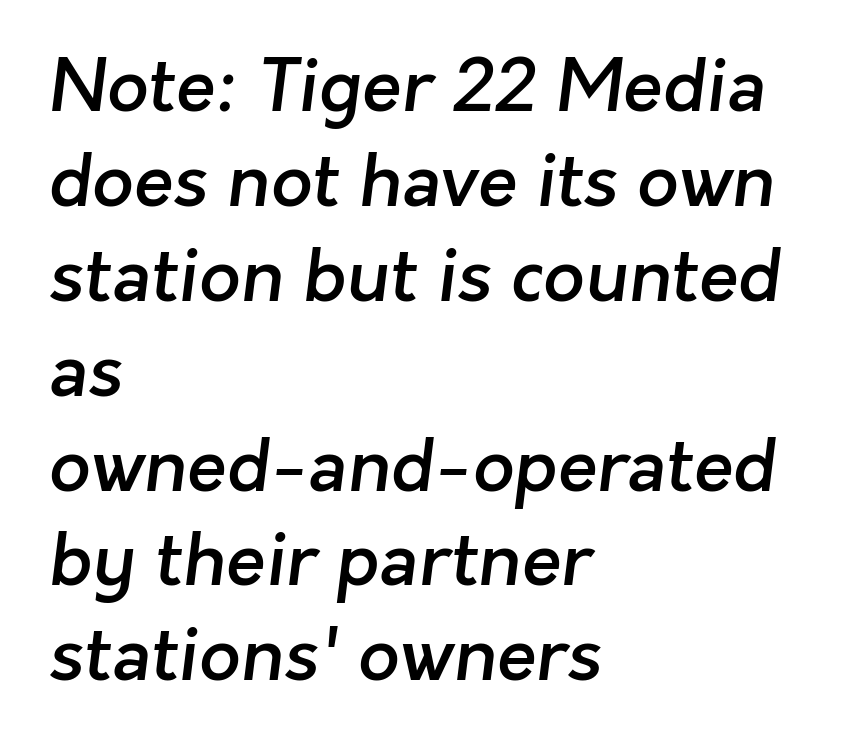
{"serif": "no", "bold": "semi", "weight": "semibold", "width": "normal", "stroke_contrast": "low", "x_height": "medium", "monospaced": "no", "underline": "no", "align": "left", "line_spacing": "normal", "line_spacing_ratio": 1.3, "letter_spacing": "normal", "letter_spacing_em": 0.0, "glyph_px": 73}
